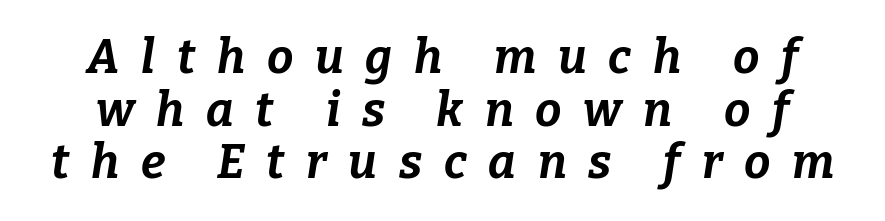
Each letter keeps its own natural width here, so spacing adapts to shape. Words appear elongated and porous because spacing is wide. These lines huddle together more closely than default settings would place them. Observe the lean: these are italic letterforms. I'd describe the lettering as bold — thick and assertive.
